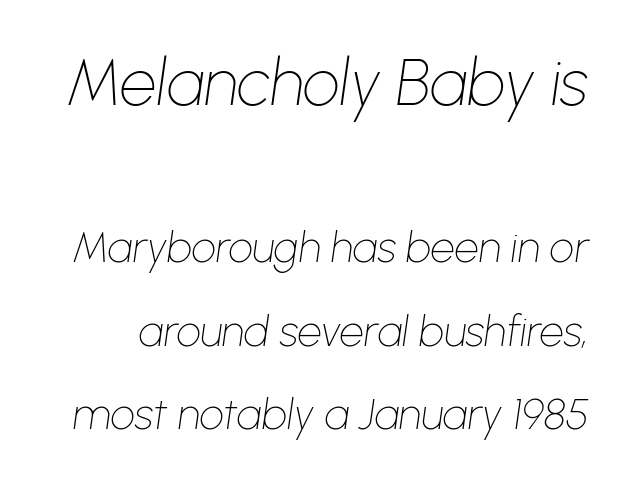
One glance says open: line gaps are wider than usual. Between one letter and the next there's only the usual sliver of space. The lettering tilts uniformly, giving the passage an italic look. The upper block of text is set noticeably larger than the block beneath it. The typeface has the unassuming heft of standard copy or less. The area under the type is left untouched.
